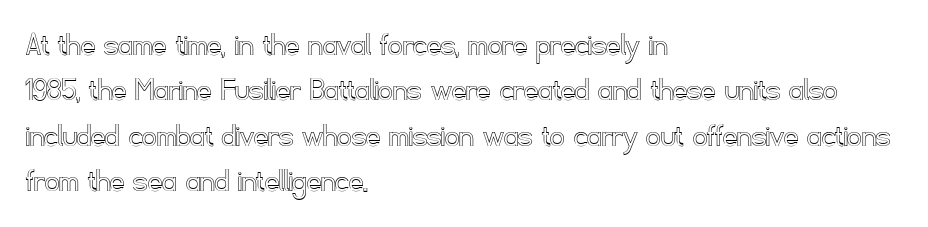
Unlike italic type, these characters show no tilt at all. A classic flush-left, rag-right setting is used for this passage. Letter spacing: default. Whoever set this chose a conventional vertical rhythm. A clean baseline with only descenders dipping below it. Each letter keeps its own natural width here, so spacing adapts to shape.
